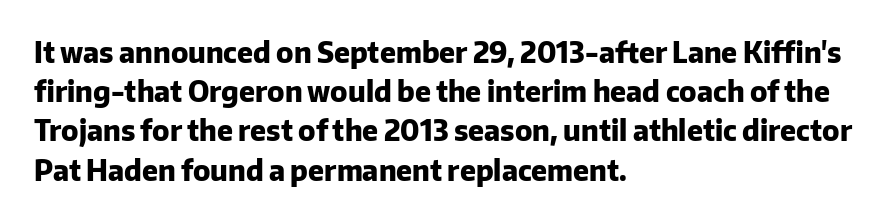
{"serif": "no", "italic": "no", "bold": "yes", "weight": "heavy", "width": "normal", "stroke_contrast": "low", "x_height": "medium", "monospaced": "no", "underline": "no", "align": "left", "line_spacing": "normal", "line_spacing_ratio": 1.4, "letter_spacing": "normal", "letter_spacing_em": 0.0, "glyph_px": 28}
